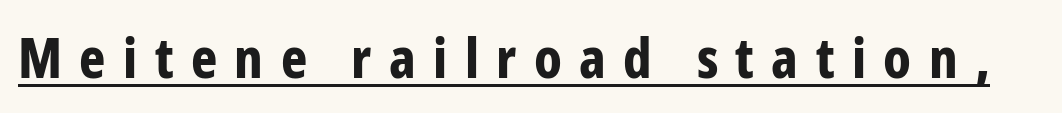
Q: Is the text bold? A: Yes.
Q: Is the text italic (slanted)? A: No, it is upright.
Q: Is the typeface a serif or a sans-serif typeface? A: Sans-serif.
Q: Is the text underlined? A: Yes.
Q: Is the spacing between letters normal or unusually wide? A: Unusually wide.
Q: Width (condensed, normal, or wide)? A: Condensed.
Q: Stroke contrast? A: Low.
Q: x-height? A: Medium.
Q: Monospaced? A: No.
